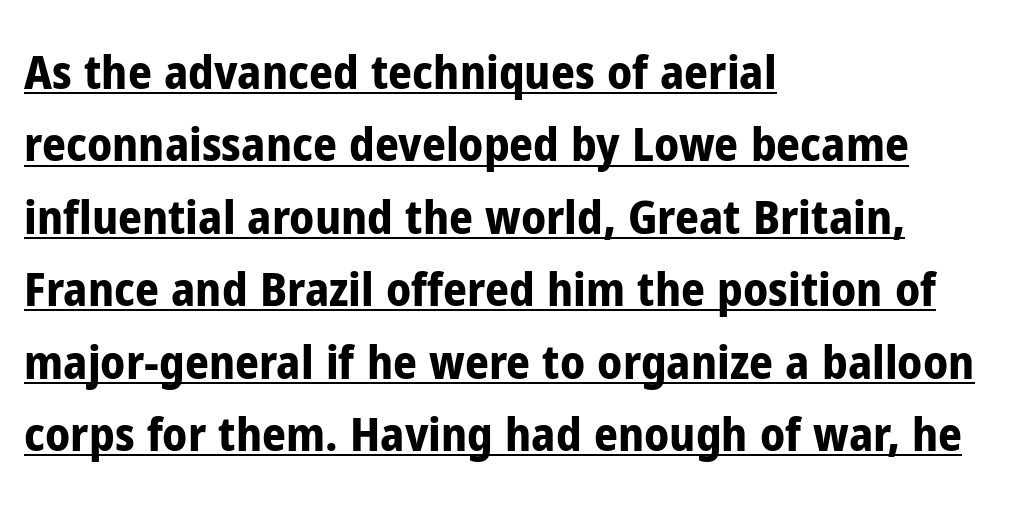
Do the letters lean? They stand straight. One glance says typical: line gaps are just what's usual. Does the copy run flush right? No — it runs flush left. Underline: present. Is this a sans? Yes — the strokes have no serifs.
